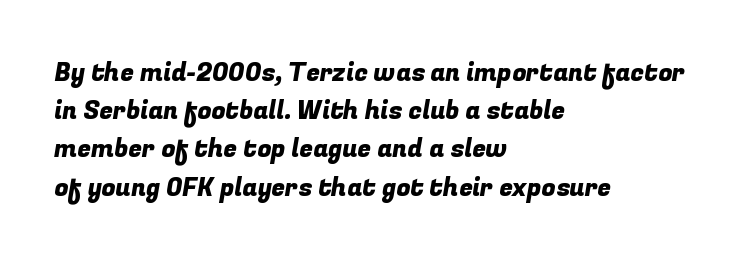
Horizontally, the lines are justified to the leading edge only. These lines sit exactly where default settings would place them. The tracking reads as untouched default to a designer's eye. The string is rendered with underlining switched off.
